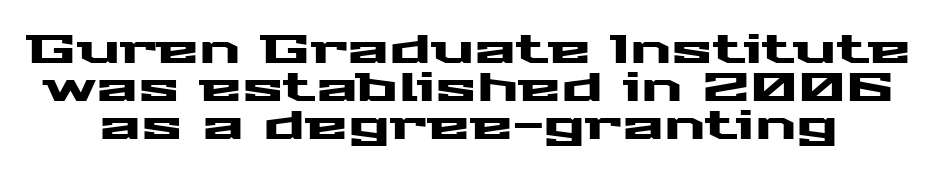
Q: Is the text italic (slanted)? A: No, it is upright.
Q: Is the typeface a serif or a sans-serif typeface? A: Sans-serif.
Q: Is the text underlined? A: No.
Q: Is the spacing between letters normal or unusually wide? A: Normal.
Q: Is the spacing between lines tight, normal or loose? A: Tight.
Q: Width (condensed, normal, or wide)? A: Wide.
Q: Stroke contrast? A: Medium.
Q: x-height? A: Medium.
Q: Monospaced? A: No.
